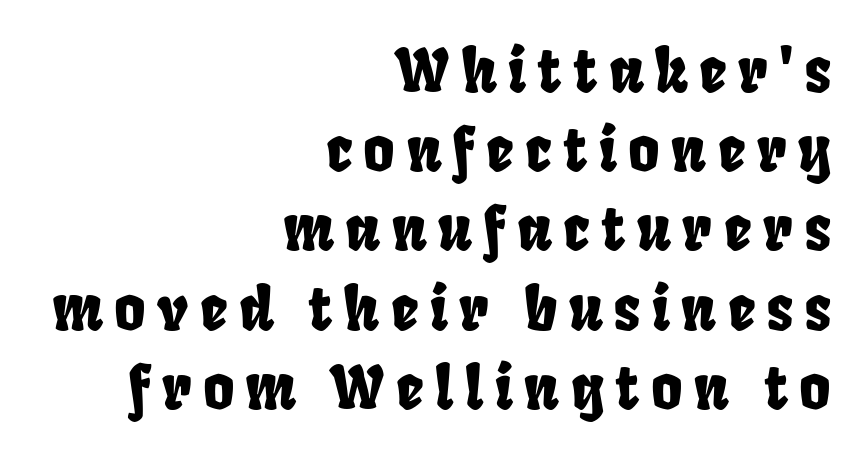
Q: Is the typeface a serif or a sans-serif typeface? A: Sans-serif.
Q: Is the text underlined? A: No.
Q: How is the paragraph aligned? A: Right-aligned.
Q: Is the spacing between lines tight, normal or loose? A: Normal.
Q: Width (condensed, normal, or wide)? A: Condensed.
Q: Stroke contrast? A: Low.
Q: x-height? A: Large.
Q: Monospaced? A: No.
